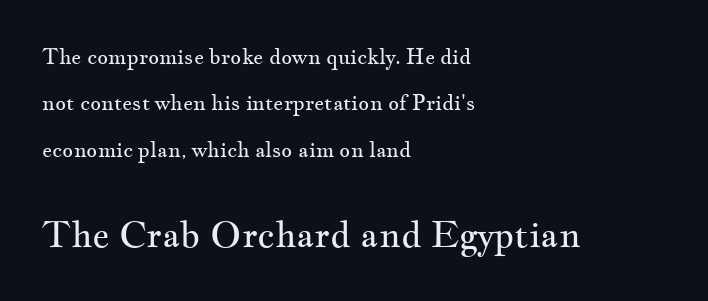
Designer's note — italics off, roman on. Casual observation: everything's shoved over to the left. Honestly, there is no underline to notice here at all. The tracking reads as untouched default to a designer's eye.
